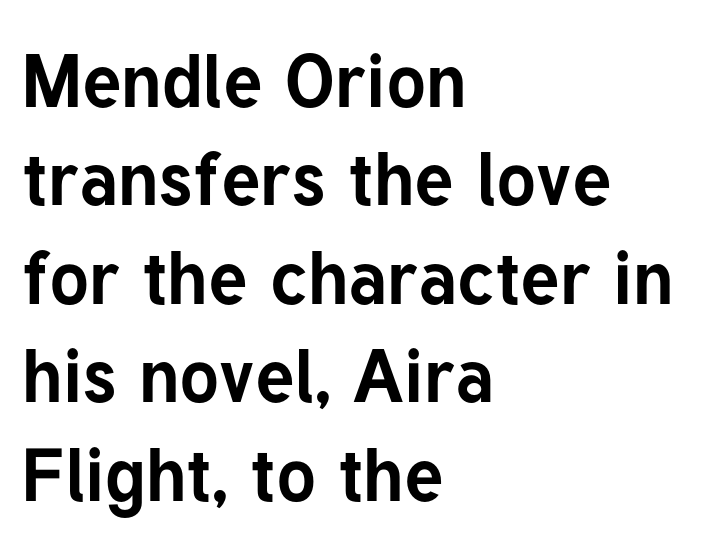
{"serif": "no", "italic": "no", "bold": "yes", "weight": "bold", "width": "normal", "stroke_contrast": "low", "x_height": "medium", "monospaced": "no", "underline": "no", "align": "left", "line_spacing": "normal", "line_spacing_ratio": 1.33, "letter_spacing": "normal", "letter_spacing_em": 0.0, "glyph_px": 74}
